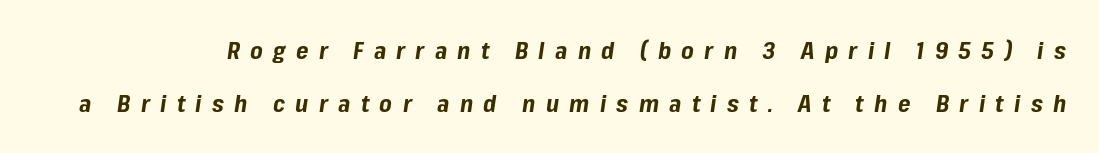
{"italic": "yes", "lean": "right", "slant_degrees": 8, "bold": "yes", "underline": "no", "line_spacing": "loose", "line_spacing_ratio": 2.22, "letter_spacing": "wide", "letter_spacing_em": 0.43, "glyph_px": 24}
